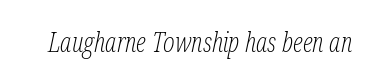
Anything drawn beneath the words? Only blank space. The text carries the slant typical of an italic or oblique font. On a weight scale, this lands at 450 or below. Observe the ordinary spacing: letters are neighbours, not strangers.
